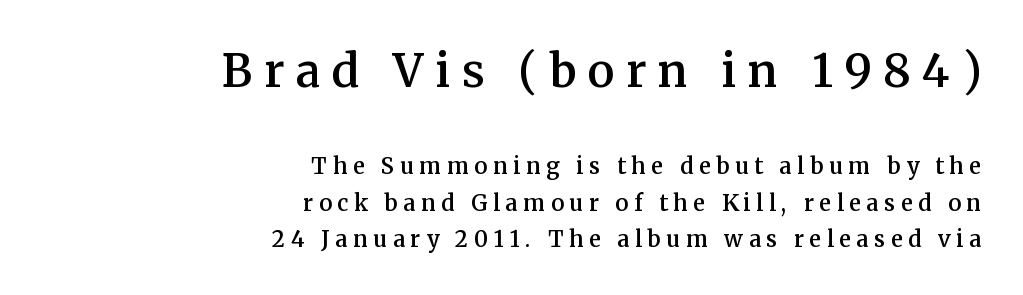
Q: Is the text bold? A: Semi-bold.
Q: Is the text italic (slanted)? A: No, it is upright.
Q: Is the typeface a serif or a sans-serif typeface? A: Serif.
Q: Is the text underlined? A: No.
Q: How is the paragraph aligned? A: Right-aligned.
Q: Is the spacing between letters normal or unusually wide? A: Unusually wide.
Q: Is the spacing between lines tight, normal or loose? A: Normal.
Q: Which block of text is set in a larger size, the first (top) or the second (bottom)? A: The first (top) one.
Q: Width (condensed, normal, or wide)? A: Normal.
Q: Stroke contrast? A: Medium.
Q: x-height? A: Medium.
Q: Monospaced? A: No.
